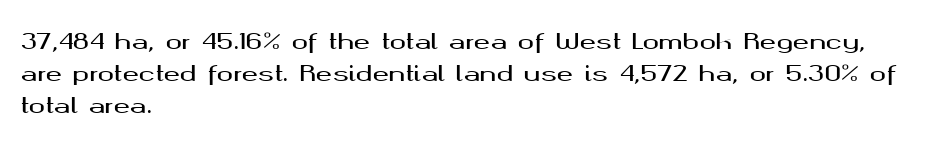
The image shows 22 px text type, upright; set left-aligned, normal line spacing (1.46x), normal letter spacing, not underlined.
